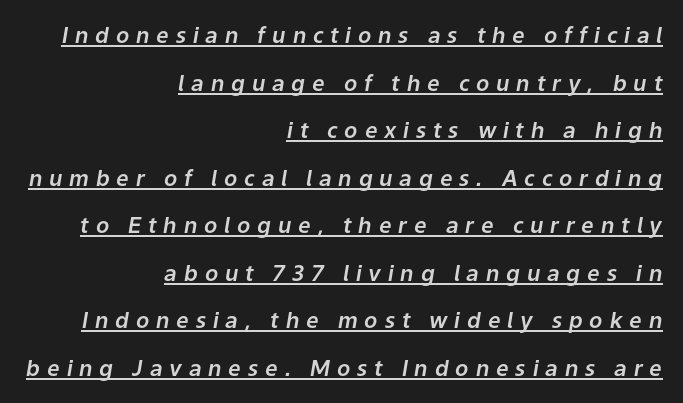
Interline gaps are noticeably wide in this sample. Looks like someone drew a line under every word here. The letters are slanted; this is an italic face. A flush-right, rag-left setting is used for this passage. The letterforms stand isolated, each surrounded by extra space.
